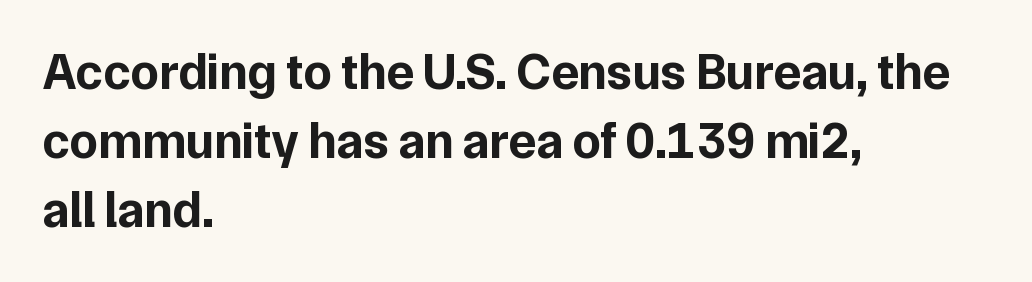
Tracking here is standard; glyphs follow each other at the usual distance. Typographically, this falls in the sans-serif category. In CSS terms this would be text-align: left. A typesetter would call this leading conventional body-copy spacing. Is there any slant? The stems are plumb. Note the varied advance widths — an 'i' is clearly narrower than an 'm'.
